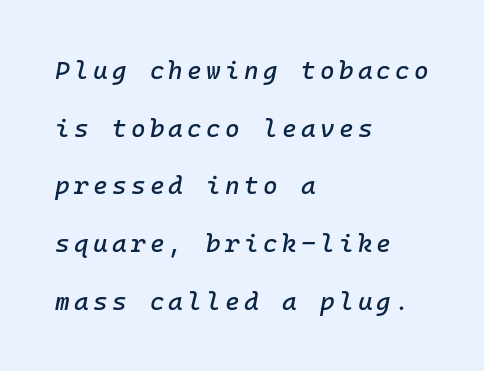
{"italic": "yes", "lean": "right", "slant_degrees": 10, "underline": "no", "align": "left", "line_spacing": "loose", "line_spacing_ratio": 2.31, "glyph_px": 25}
